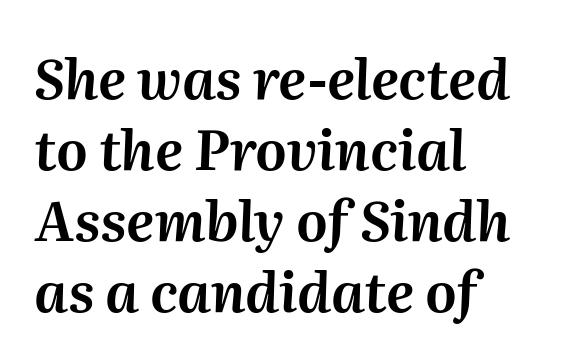
Q: Is the text italic (slanted)? A: Yes, it leans right by about 2 degrees.
Q: Is the text underlined? A: No.
Q: How is the paragraph aligned? A: Left-aligned.
Q: Is the spacing between letters normal or unusually wide? A: Normal.
Q: Is the spacing between lines tight, normal or loose? A: Normal.
Q: Width (condensed, normal, or wide)? A: Normal.
Q: Stroke contrast? A: Medium.
Q: x-height? A: Medium.
Q: Monospaced? A: No.
